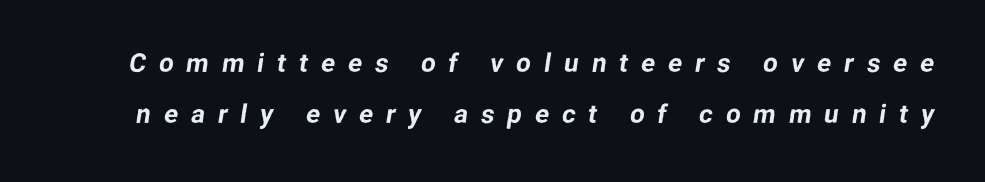
{"underline": "no", "line_spacing": "loose", "line_spacing_ratio": 1.95, "letter_spacing": "wide", "letter_spacing_em": 0.5, "glyph_px": 26}
